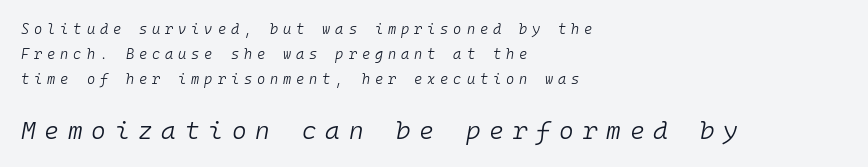
In this sample the second text group is rendered at the bigger scale. Reading down the block, your eye returns to a fixed left position each line. Slant detected: the letters are inclined. The tracking reads as deliberately expanded to a designer's eye. The letterforms sit at book weight or below.
